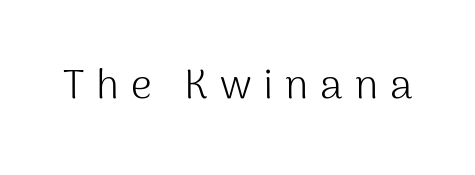
{"serif": "no", "italic": "no", "bold": "no", "weight": "light", "width": "normal", "stroke_contrast": "medium", "x_height": "medium", "monospaced": "no", "underline": "no", "letter_spacing": "wide", "letter_spacing_em": 0.29, "glyph_px": 41}
